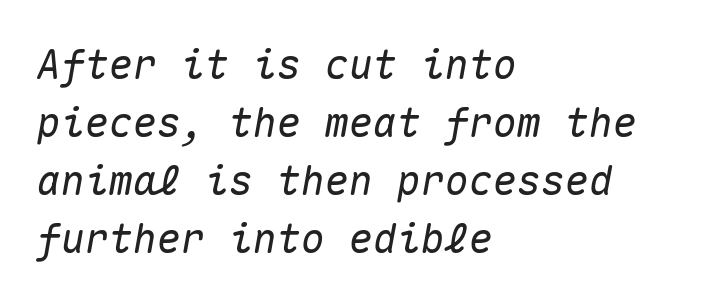
The image shows 40 px text type, italic (leaning right), monospaced; set left-aligned, normal line spacing (1.45x), normal letter spacing, not underlined; medium stroke contrast and a medium x-height.
